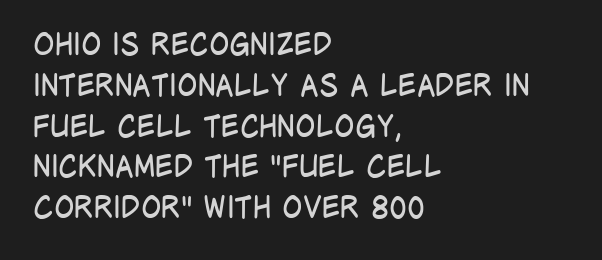
Q: Is the text bold? A: No.
Q: Is the text italic (slanted)? A: No, it is upright.
Q: Is the typeface a serif or a sans-serif typeface? A: Sans-serif.
Q: Is the text underlined? A: No.
Q: How is the paragraph aligned? A: Left-aligned.
Q: Is the spacing between letters normal or unusually wide? A: Normal.
Q: Is the spacing between lines tight, normal or loose? A: Normal.
Q: Width (condensed, normal, or wide)? A: Condensed.
Q: Stroke contrast? A: Low.
Q: x-height? A: Large.
Q: Monospaced? A: No.
